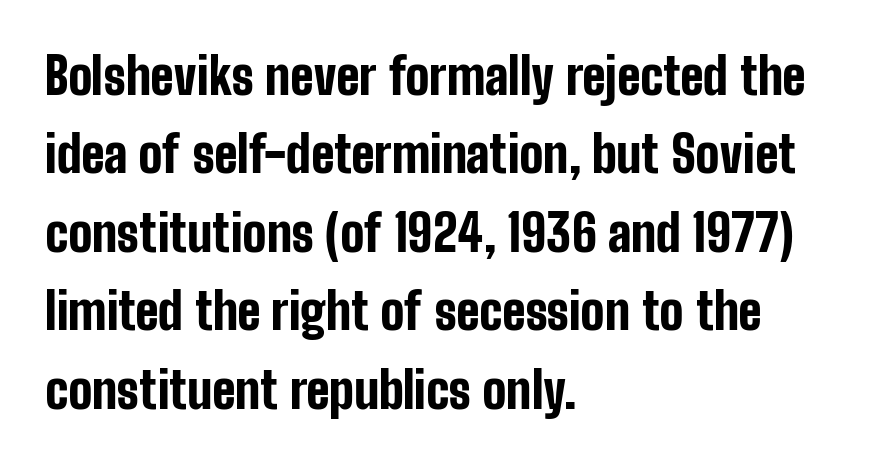
The image shows 50 px bold, condensed sans-serif type, upright; set left-aligned, normal line spacing (1.57x), normal letter spacing, not underlined; low stroke contrast and a medium x-height.
